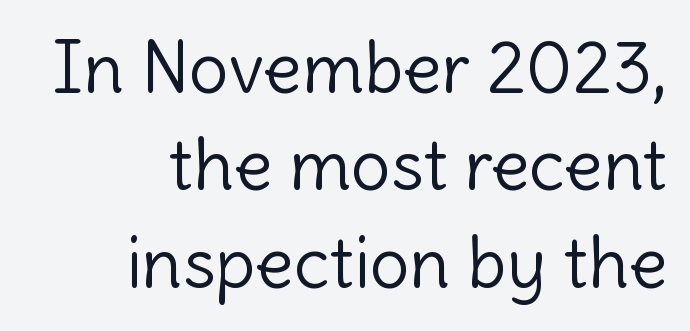
Q: Is the text bold? A: No.
Q: Is the text italic (slanted)? A: No, it is upright.
Q: Is the typeface a serif or a sans-serif typeface? A: Sans-serif.
Q: Is the text underlined? A: No.
Q: How is the paragraph aligned? A: Right-aligned.
Q: Is the spacing between letters normal or unusually wide? A: Normal.
Q: Is the spacing between lines tight, normal or loose? A: Normal.
Q: Width (condensed, normal, or wide)? A: Normal.
Q: x-height? A: Medium.
Q: Monospaced? A: No.
